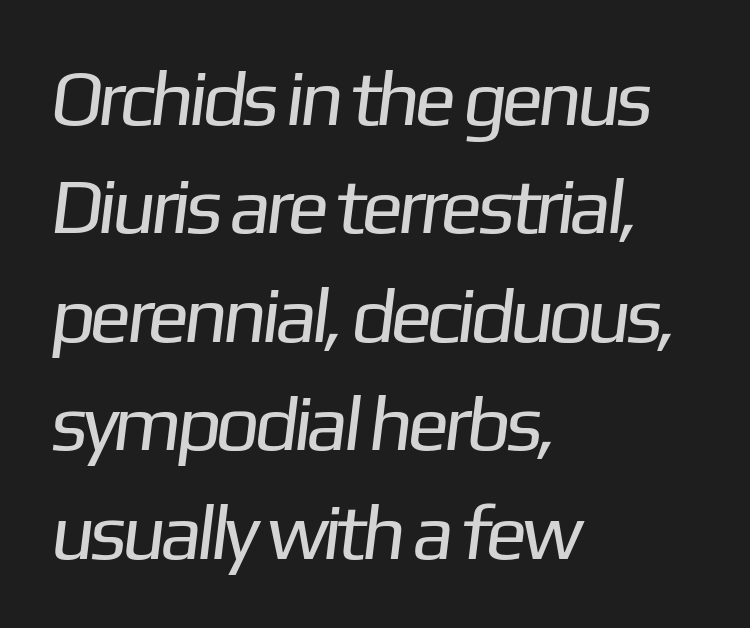
Note the varied advance widths — an 'i' is clearly narrower than an 'm'. The gap between lines stays unmarked. Inter-character spacing is left at the font's built-in metrics. Alignment: flush left.
